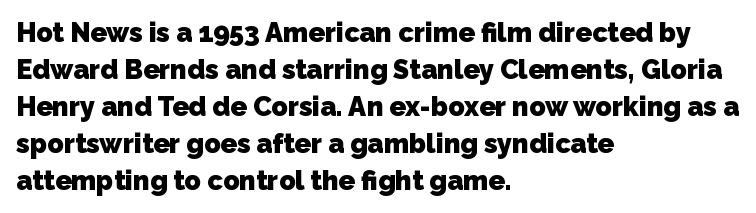
Words appear dense and cohesive because spacing is normal. The strip under each line holds only bare page. The glyphs have the mass of a bold cut. Quick note: interline space is typical. A classic flush-left, rag-right setting is used for this passage.
